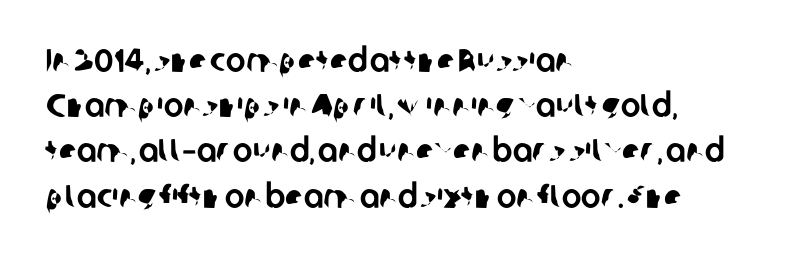
The letters sit at their default tracking, neither squeezed nor spread. Proportional: the letters do not fall into vertical columns. No feet cap the strokes, marking this as sans-serif type. Decoration check: the copy has no underline. Regular leading. Line starts are locked; line ends wander.
